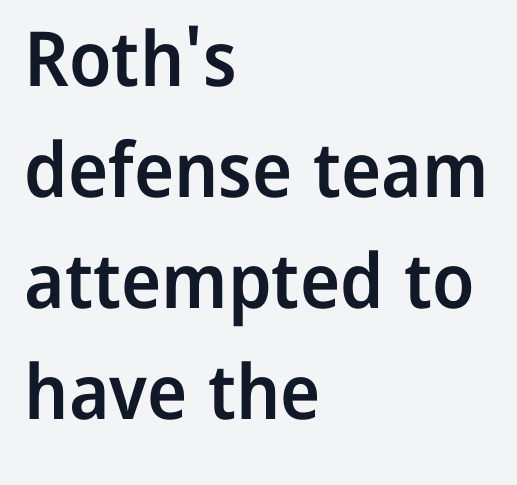
{"serif": "no", "italic": "no", "bold": "semi", "weight": "semibold", "width": "normal", "stroke_contrast": "low", "x_height": "medium", "monospaced": "no", "underline": "no", "align": "left", "line_spacing": "normal", "line_spacing_ratio": 1.46, "letter_spacing": "normal", "letter_spacing_em": 0.0, "glyph_px": 76}
